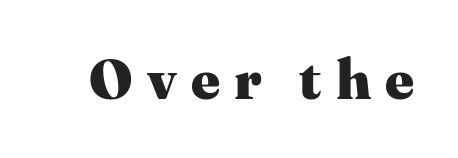
The image shows 56 px heavy serif type, upright; set unusually wide letter spacing (+0.25 em), not underlined; medium stroke contrast and a medium x-height.
